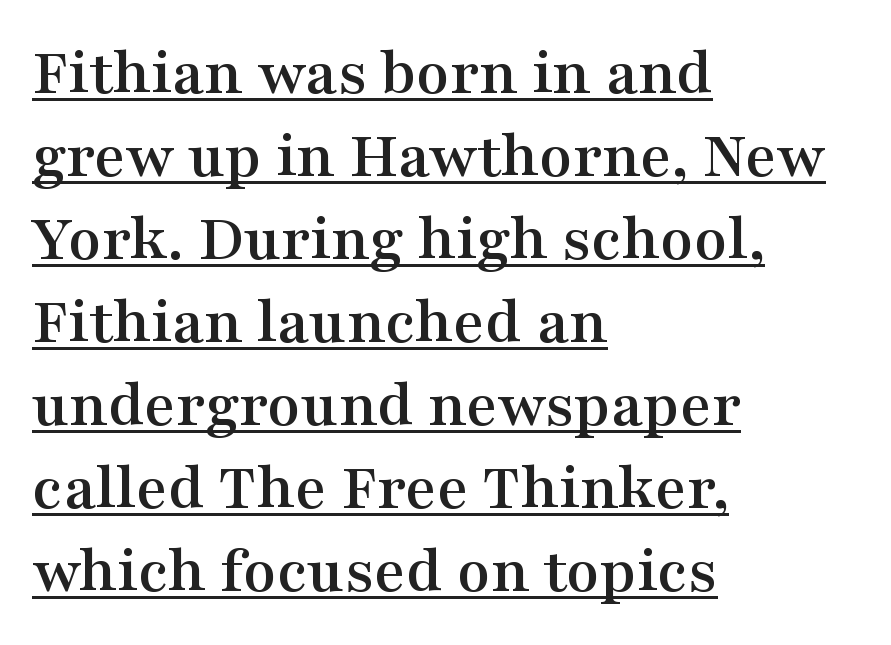
Old-style or modern, the face here clearly has serifs. Caption: multi-line text, flush left, ragged right. Honestly, the underline is the first thing you notice here. Notice how the stems are strictly vertical — no italics here. Think of a printed novel: that variable character pitch is what you see here.
